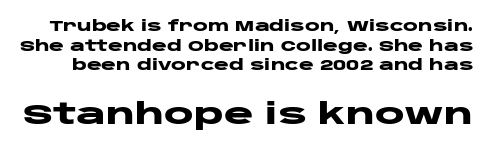
{"serif": "no", "italic": "no", "bold": "yes", "weight": "heavy", "width": "wide", "stroke_contrast": "low", "x_height": "large", "monospaced": "no", "underline": "no", "line_spacing": "normal", "line_spacing_ratio": 1.41, "letter_spacing": "normal", "letter_spacing_em": 0.0, "larger_block": "second", "size_ratio": 2.0, "glyph_px": 28}
